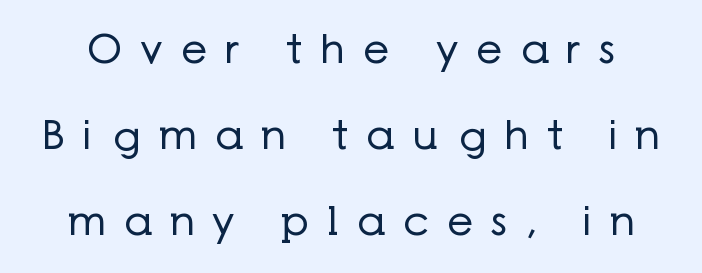
{"serif": "no", "italic": "no", "bold": "no", "weight": "regular", "width": "normal", "stroke_contrast": "low", "x_height": "medium", "monospaced": "no", "underline": "no", "line_spacing": "loose", "line_spacing_ratio": 2.1, "letter_spacing": "wide", "letter_spacing_em": 0.44, "glyph_px": 41}
